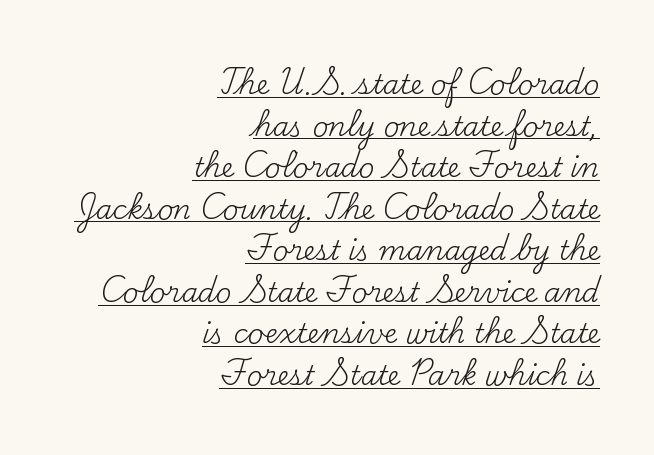
Q: Is the text bold? A: No.
Q: Is the text italic (slanted)? A: Yes.
Q: Is the text underlined? A: Yes.
Q: How is the paragraph aligned? A: Right-aligned.
Q: Is the spacing between letters normal or unusually wide? A: Normal.
Q: Is the spacing between lines tight, normal or loose? A: Normal.
